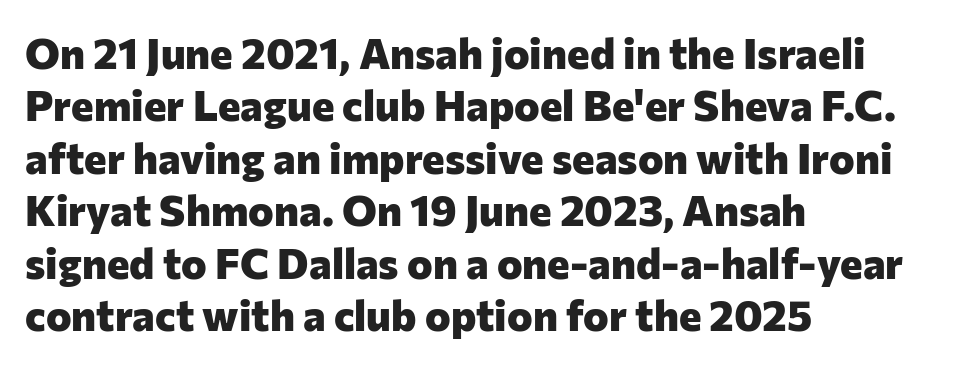
Q: Is the text bold? A: Yes.
Q: Is the text italic (slanted)? A: No, it is upright.
Q: Is the typeface a serif or a sans-serif typeface? A: Sans-serif.
Q: Is the text underlined? A: No.
Q: How is the paragraph aligned? A: Left-aligned.
Q: Is the spacing between letters normal or unusually wide? A: Normal.
Q: Width (condensed, normal, or wide)? A: Normal.
Q: Stroke contrast? A: Low.
Q: x-height? A: Medium.
Q: Monospaced? A: No.
